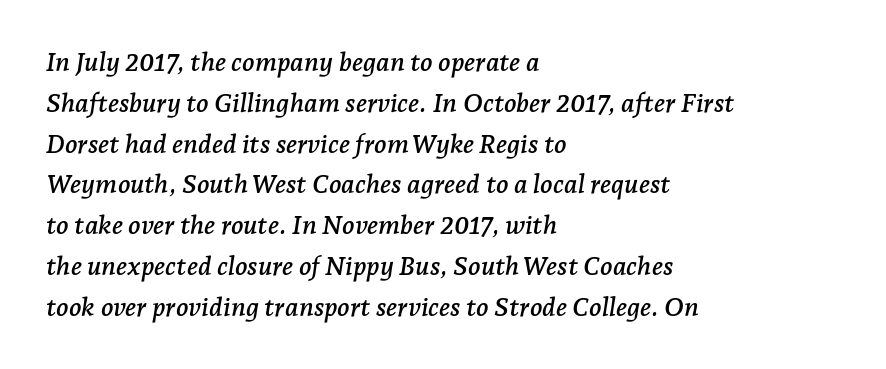
Q: Is the text italic (slanted)? A: Yes, it leans right by about 7 degrees.
Q: Is the text underlined? A: No.
Q: How is the paragraph aligned? A: Left-aligned.
Q: Is the spacing between letters normal or unusually wide? A: Normal.
Q: Is the spacing between lines tight, normal or loose? A: Normal.
